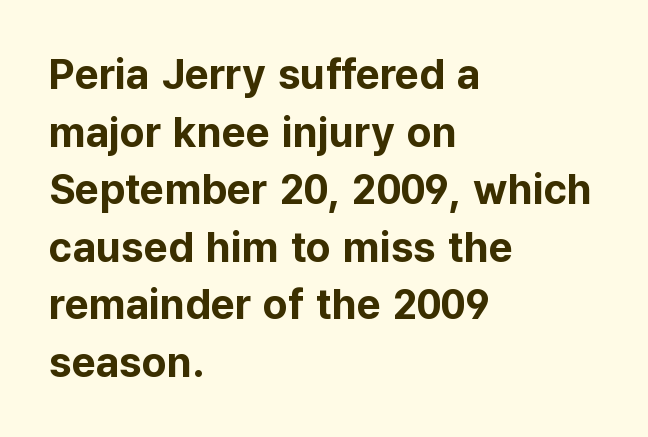
The image shows 42 px bold sans-serif type, upright; set left-aligned, normal line spacing (1.37x), normal letter spacing, not underlined; low stroke contrast and a medium x-height.
